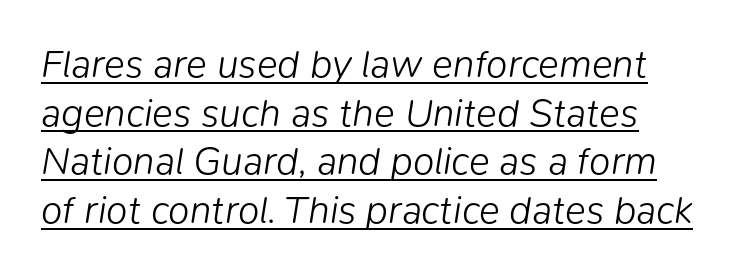
Q: Is the text bold? A: No.
Q: Is the text italic (slanted)? A: Yes, it leans right by about 9 degrees.
Q: Is the text underlined? A: Yes.
Q: Is the spacing between letters normal or unusually wide? A: Normal.
Q: Is the spacing between lines tight, normal or loose? A: Normal.
Q: Width (condensed, normal, or wide)? A: Normal.
Q: Stroke contrast? A: Low.
Q: x-height? A: Medium.
Q: Monospaced? A: No.
